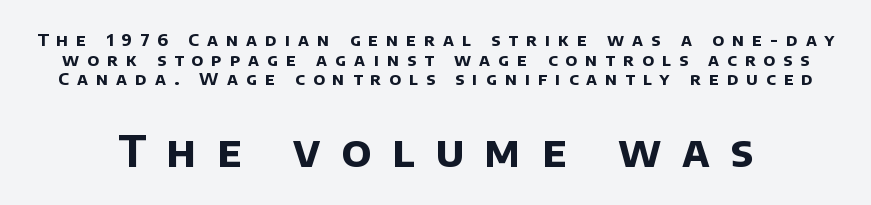
The image shows 43 px bold sans-serif type; set line spacing 1.16x, unusually wide letter spacing (+0.48 em), not underlined; the second (bottom) block is 2.53x larger; low stroke contrast and a large x-height.
